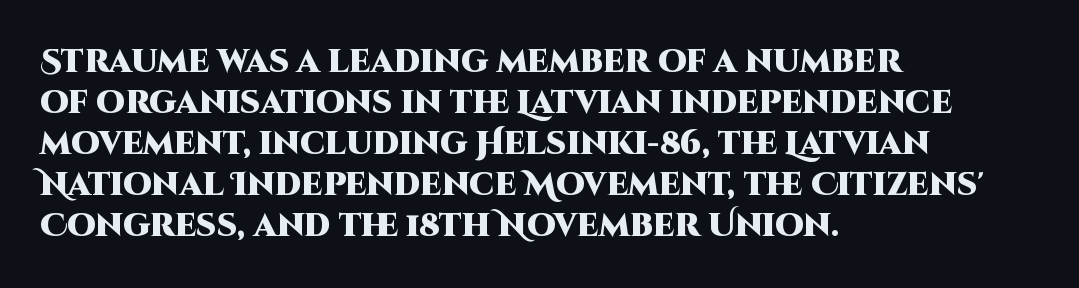
{"serif": "no", "italic": "no", "bold": "yes", "weight": "heavy", "width": "normal", "stroke_contrast": "high", "x_height": "large", "monospaced": "no", "underline": "no", "align": "left", "line_spacing": "normal", "line_spacing_ratio": 1.28, "letter_spacing": "normal", "letter_spacing_em": 0.0, "glyph_px": 32}
